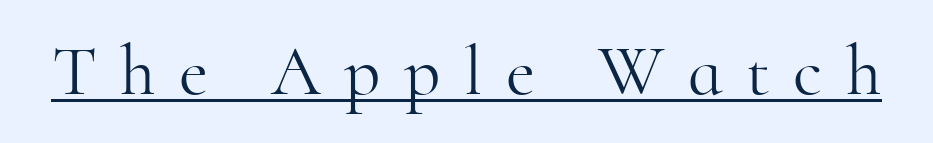
{"serif": "yes", "italic": "no", "bold": "no", "weight": "light", "width": "normal", "stroke_contrast": "high", "x_height": "small", "monospaced": "no", "underline": "yes", "letter_spacing": "wide", "letter_spacing_em": 0.33, "glyph_px": 71}
